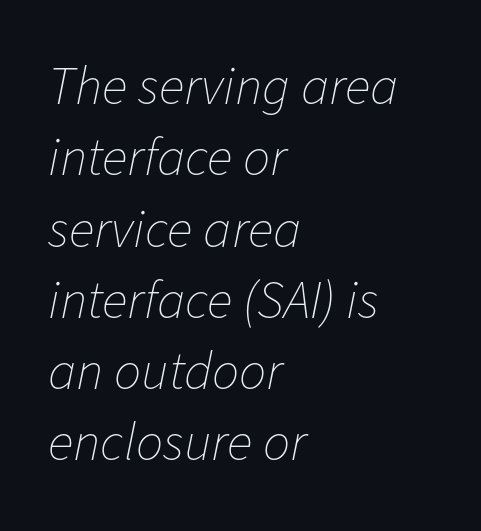
{"italic": "yes", "lean": "right", "slant_degrees": 11, "bold": "no", "weight": "thin", "width": "normal", "stroke_contrast": "low", "x_height": "medium", "monospaced": "no", "underline": "no", "align": "left", "line_spacing": "normal", "line_spacing_ratio": 1.32, "letter_spacing": "normal", "letter_spacing_em": 0.0, "glyph_px": 54}
